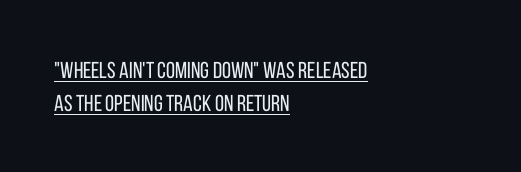
{"italic": "no", "bold": "no", "underline": "yes", "align": "left", "line_spacing": "normal", "line_spacing_ratio": 1.45, "letter_spacing": "normal", "letter_spacing_em": 0.0, "glyph_px": 23}
